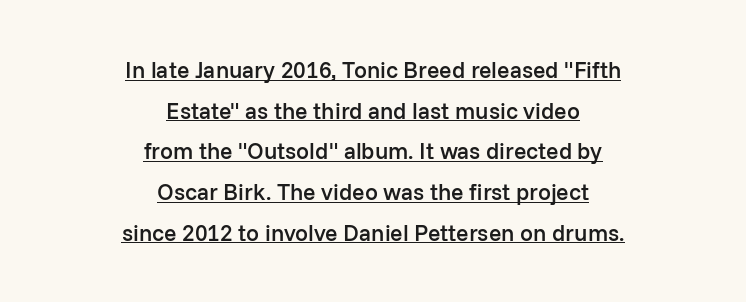
The image shows 23 px text type, upright; set centered, line spacing 1.77x, normal letter spacing, underlined.
